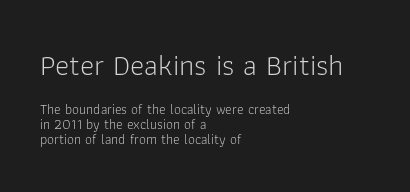
The image shows 30 px light sans-serif type, upright; set left-aligned, tight line spacing (1.09x), normal letter spacing, not underlined; the first (top) block is 2.14x larger; low stroke contrast and a medium x-height.
